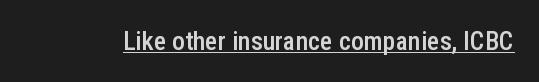
The image shows 26 px text type, upright; set normal letter spacing, underlined.
